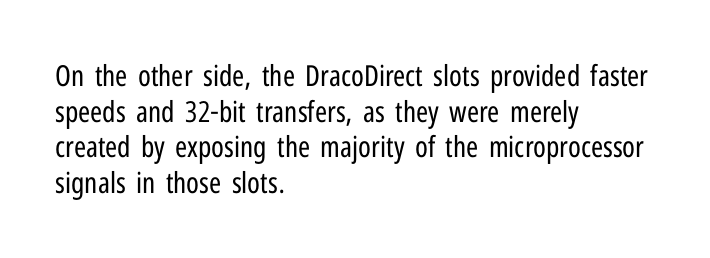
The image shows 29 px regular-weight, condensed sans-serif type, upright; set left-aligned, line spacing 1.23x, normal letter spacing, not underlined; low stroke contrast and a medium x-height.
